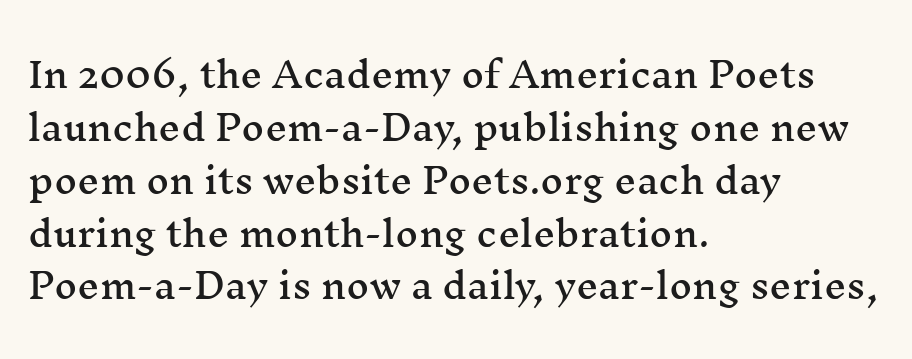
{"serif": "yes", "italic": "no", "width": "wide", "stroke_contrast": "medium", "x_height": "medium", "monospaced": "no", "underline": "no", "align": "left", "line_spacing": "normal", "line_spacing_ratio": 1.51, "letter_spacing": "normal", "letter_spacing_em": 0.0, "glyph_px": 35}
